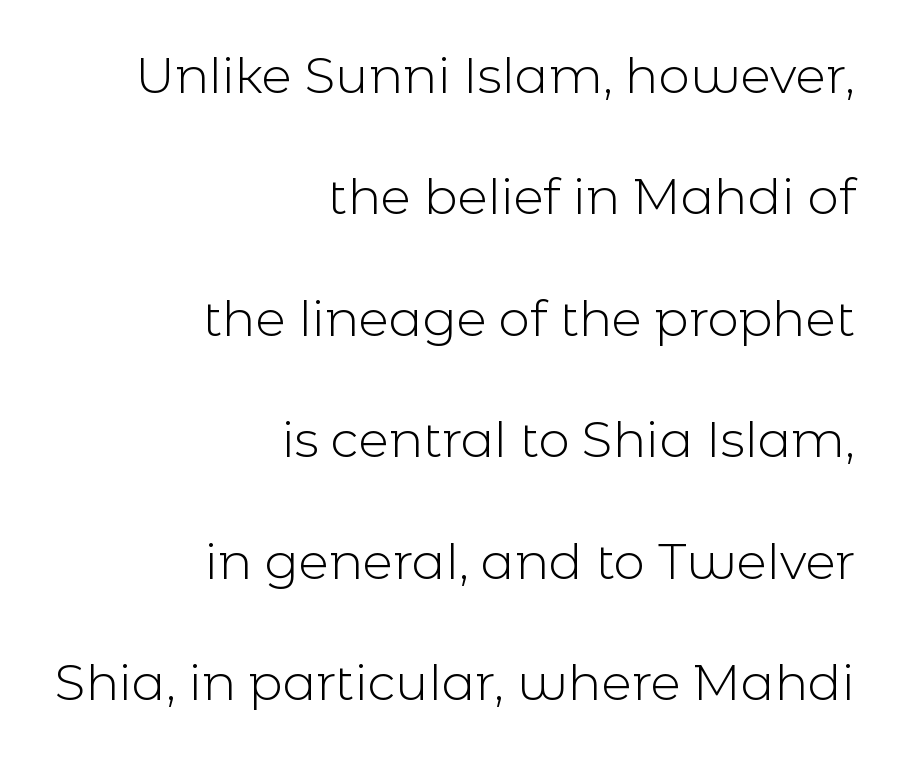
The image shows 50 px light sans-serif type, upright; set right-aligned, loose line spacing (2.43x), normal letter spacing, not underlined; a medium x-height.
